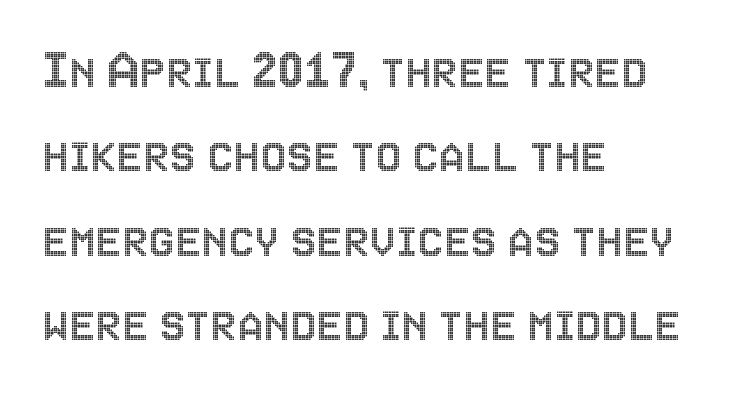
No italicization has been applied; the sample stays upright. The text block is weighted toward the left margin, trailing off unevenly rightward. Each row of text sits above clean, open space. A typesetter would call this leading conventional body-copy spacing.
